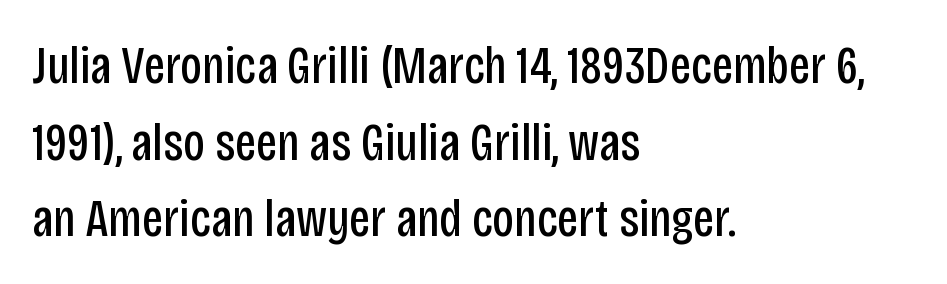
{"serif": "no", "italic": "no", "bold": "no", "weight": "regular", "width": "condensed", "stroke_contrast": "low", "x_height": "large", "monospaced": "no", "underline": "no", "align": "left", "line_spacing": "normal", "line_spacing_ratio": 1.42, "letter_spacing": "normal", "letter_spacing_em": 0.0, "glyph_px": 54}
